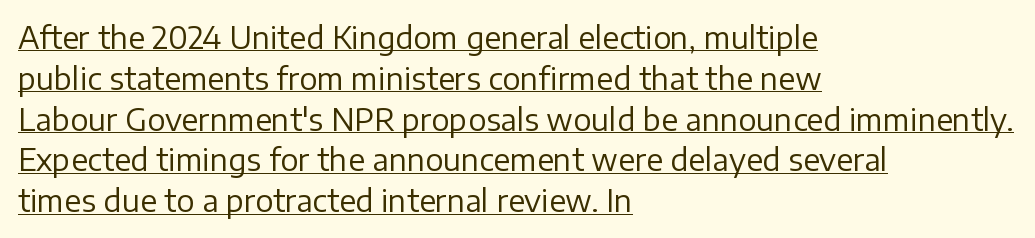
Q: Is the text bold? A: No.
Q: Is the text italic (slanted)? A: No, it is upright.
Q: Is the typeface a serif or a sans-serif typeface? A: Sans-serif.
Q: Is the text underlined? A: Yes.
Q: How is the paragraph aligned? A: Left-aligned.
Q: Is the spacing between letters normal or unusually wide? A: Normal.
Q: Is the spacing between lines tight, normal or loose? A: Normal.
Q: Width (condensed, normal, or wide)? A: Normal.
Q: Stroke contrast? A: Low.
Q: x-height? A: Medium.
Q: Monospaced? A: No.
